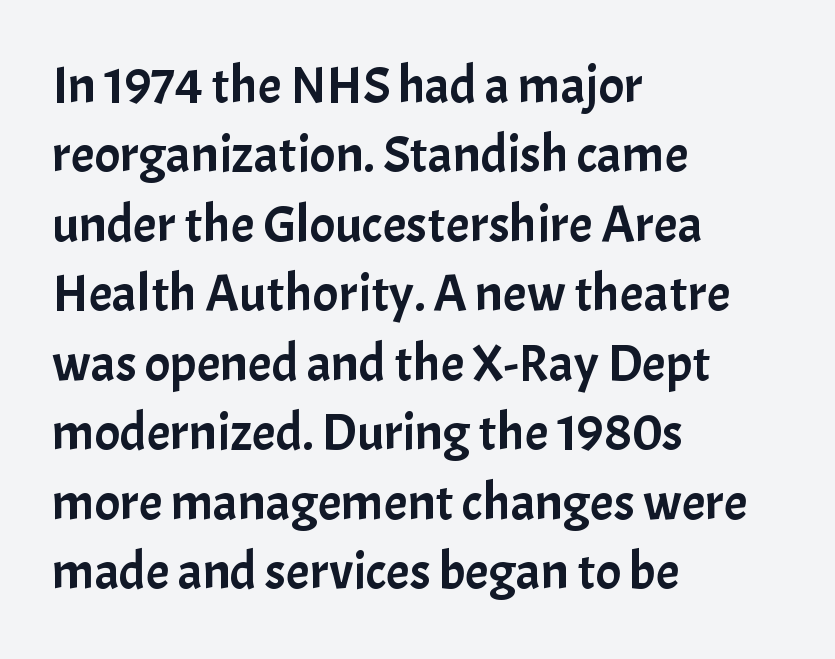
Letterform terminals end flat and unadorned throughout the passage. The rendering uses natural spacing where letterforms have individual widths. Each new line begins a customary step beneath the previous one. The lettering holds an erect, upright posture throughout.
